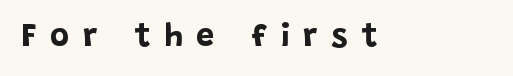
The characters display no serif detailing; their extremities are plain. Each letter keeps its own natural width here, so spacing adapts to shape. Lines of text with bare space underneath. What weight is shown? A full bold with thick strokes.
